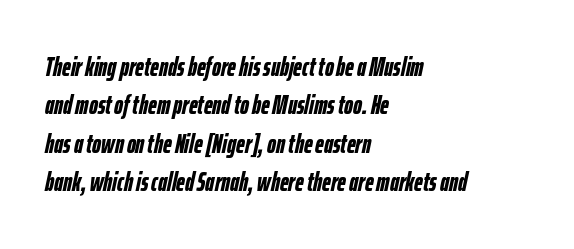
The designer left line spacing at the default. The rendering applies a slant to the glyphs. Strokes here are thick enough to call this a true bold. Is the block centered? No — it sits flush against the left margin.
